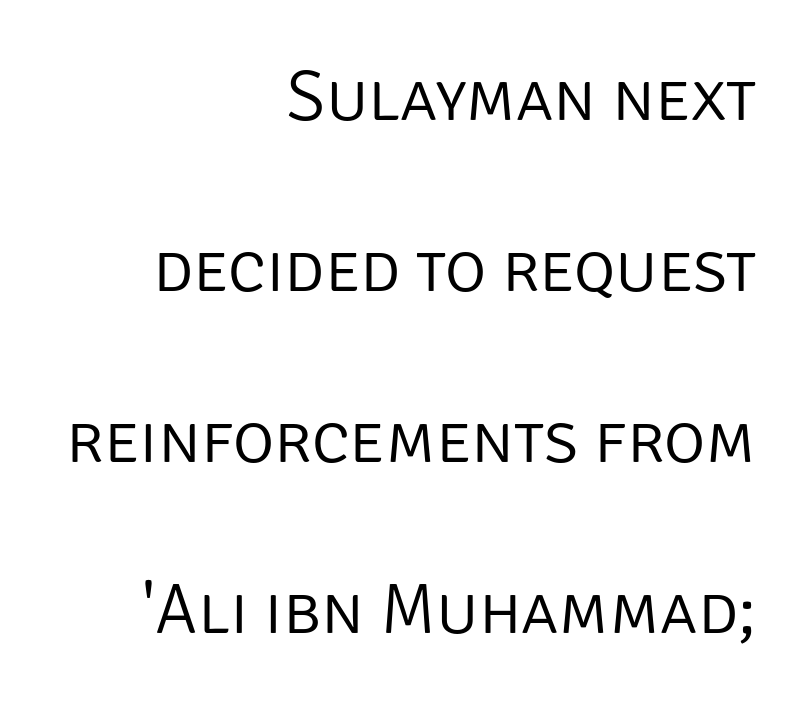
The zone under the glyphs is completely vacant. Caption: multi-line text, flush right, ragged left. The text was rendered using a sans face with plain stroke endings. Is there much room between lines? Yes — plenty of vertical air separates them. The typeface has the unassuming heft of standard copy or less.
